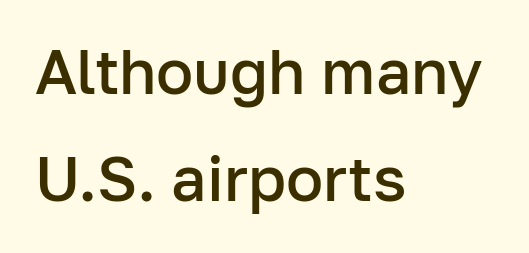
{"serif": "no", "italic": "no", "bold": "semi", "weight": "semibold", "width": "normal", "stroke_contrast": "low", "x_height": "medium", "monospaced": "no", "underline": "no", "align": "left", "line_spacing_ratio": 1.73, "letter_spacing": "normal", "letter_spacing_em": 0.0, "glyph_px": 62}
